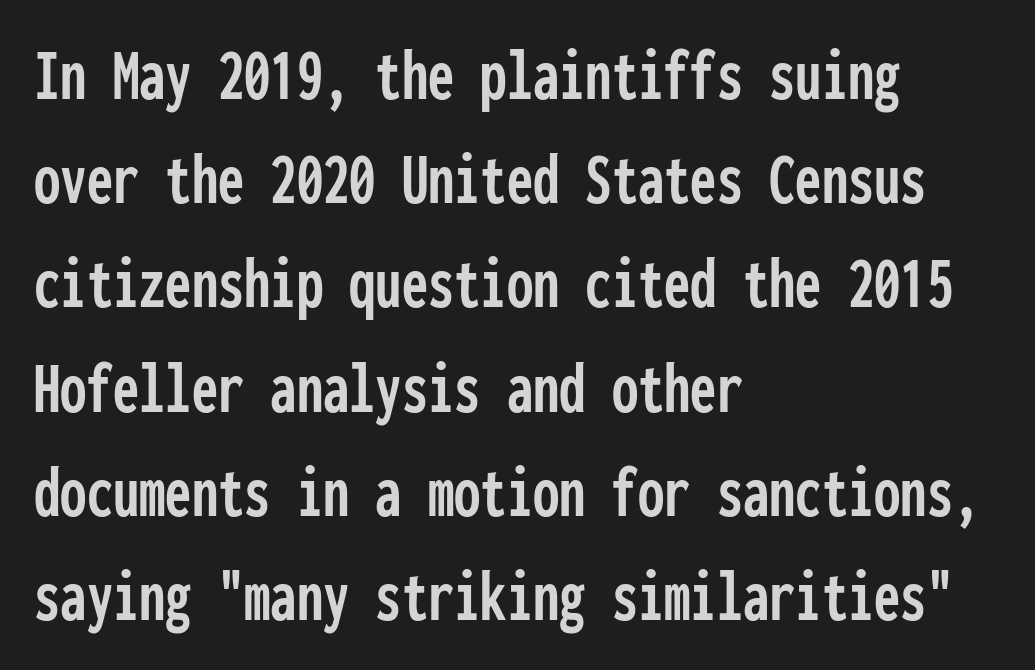
The image shows 75 px condensed sans-serif type, upright, monospaced; set left-aligned, normal line spacing (1.39x), normal letter spacing, not underlined; low stroke contrast and a medium x-height.
